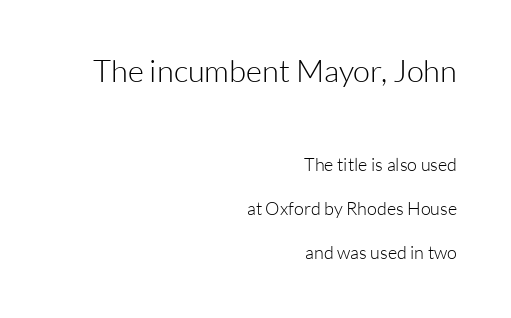
{"serif": "no", "italic": "no", "bold": "no", "weight": "light", "width": "normal", "stroke_contrast": "low", "x_height": "medium", "monospaced": "no", "underline": "no", "align": "right", "line_spacing": "loose", "line_spacing_ratio": 2.44, "letter_spacing": "normal", "letter_spacing_em": 0.0, "larger_block": "first", "size_ratio": 1.72, "glyph_px": 31}
